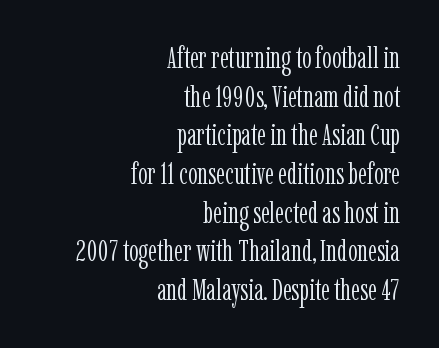
The image shows 30 px light, condensed serif type, upright; set right-aligned, normal line spacing (1.29x), normal letter spacing, not underlined; low stroke contrast and a medium x-height.
